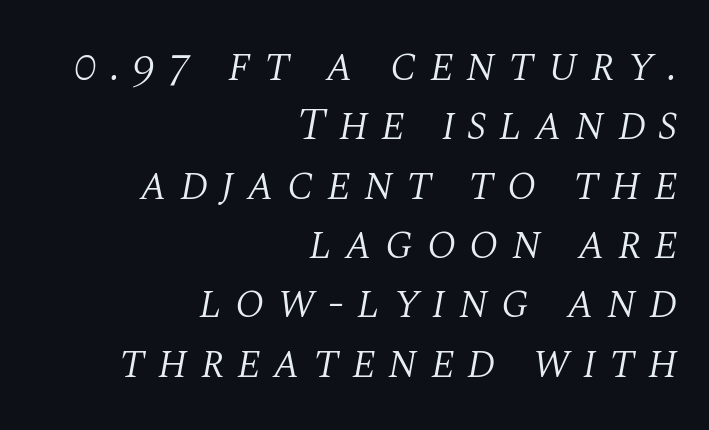
The image shows 46 px light serif type, italic (leaning right); set right-aligned, normal line spacing (1.29x), unusually wide letter spacing (+0.27 em), not underlined; medium stroke contrast and a large x-height.
